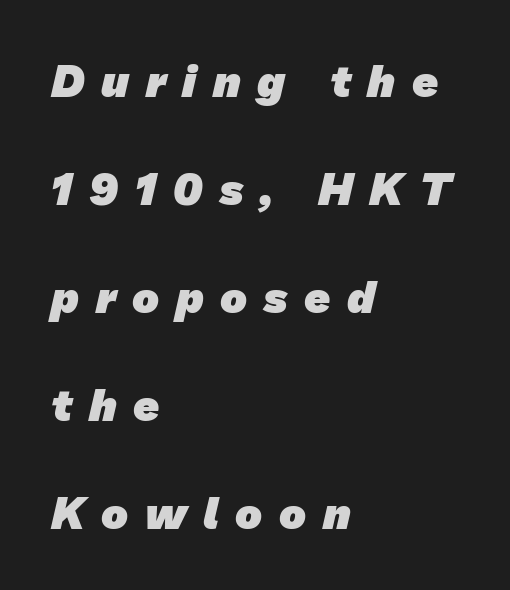
{"serif": "no", "bold": "yes", "weight": "heavy", "width": "normal", "stroke_contrast": "low", "x_height": "medium", "monospaced": "no", "underline": "no", "align": "left", "line_spacing": "loose", "line_spacing_ratio": 2.4, "letter_spacing": "wide", "letter_spacing_em": 0.37, "glyph_px": 45}
